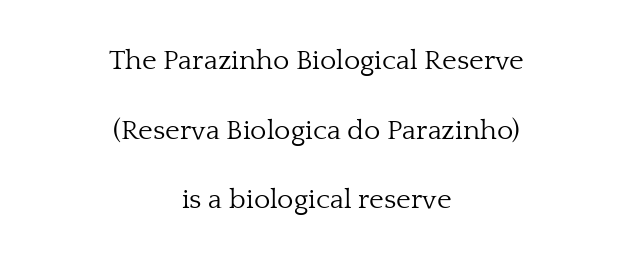
Q: Is the text bold? A: No.
Q: Is the text italic (slanted)? A: No, it is upright.
Q: Is the typeface a serif or a sans-serif typeface? A: Serif.
Q: Is the text underlined? A: No.
Q: How is the paragraph aligned? A: Centered.
Q: Is the spacing between letters normal or unusually wide? A: Normal.
Q: Is the spacing between lines tight, normal or loose? A: Loose.
Q: Width (condensed, normal, or wide)? A: Normal.
Q: Stroke contrast? A: Low.
Q: x-height? A: Medium.
Q: Monospaced? A: No.
